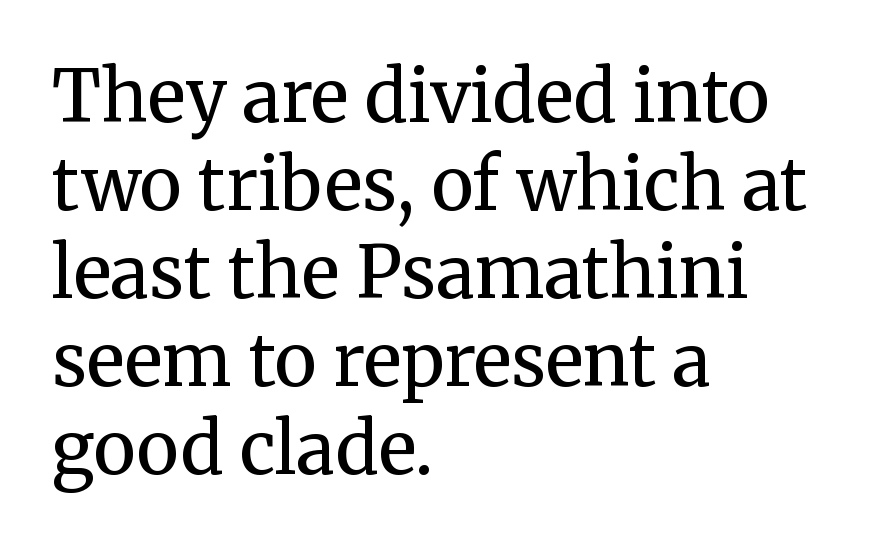
Looks like regular typesetting: each glyph gets only the width it needs. The strokes carry an ordinary text weight at most. The face used here is seriffed, in the tradition of book romans. Honestly, there is no underline to notice here at all.
